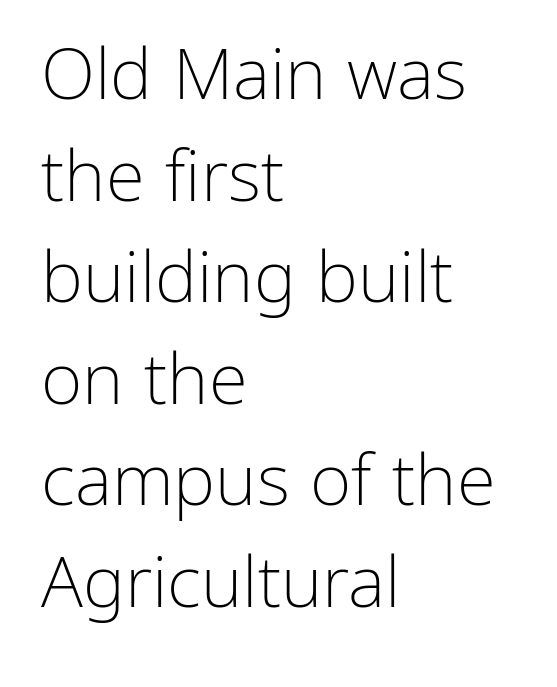
{"serif": "no", "italic": "no", "bold": "no", "weight": "light", "width": "normal", "stroke_contrast": "low", "x_height": "medium", "monospaced": "no", "underline": "no", "align": "left", "line_spacing": "normal", "line_spacing_ratio": 1.43, "letter_spacing": "normal", "letter_spacing_em": 0.0, "glyph_px": 71}
